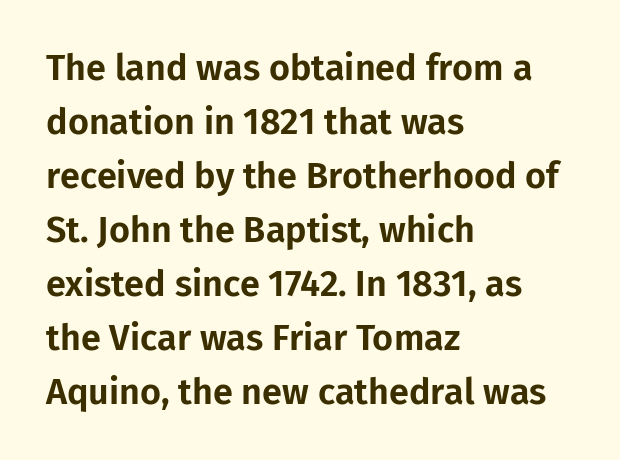
Q: Is the text italic (slanted)? A: No, it is upright.
Q: Is the typeface a serif or a sans-serif typeface? A: Sans-serif.
Q: Is the text underlined? A: No.
Q: How is the paragraph aligned? A: Left-aligned.
Q: Is the spacing between letters normal or unusually wide? A: Normal.
Q: Is the spacing between lines tight, normal or loose? A: Normal.
Q: Width (condensed, normal, or wide)? A: Normal.
Q: Stroke contrast? A: Low.
Q: x-height? A: Medium.
Q: Monospaced? A: No.
